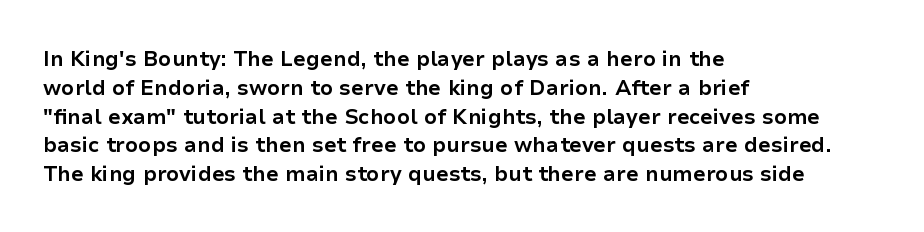
{"italic": "no", "bold": "yes", "underline": "no", "align": "left", "line_spacing": "normal", "line_spacing_ratio": 1.37, "letter_spacing": "normal", "letter_spacing_em": 0.0, "glyph_px": 21}
